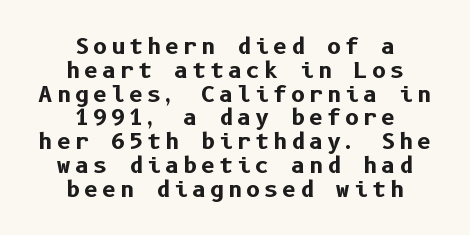
The image shows 22 px bold type, upright; set centered, tight line spacing (1.08x), not underlined.
